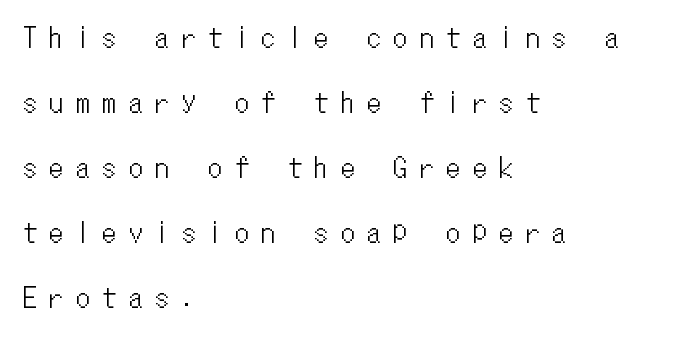
The image shows 27 px text type, upright; set left-aligned, loose line spacing (2.41x), unusually wide letter spacing (+0.48 em), not underlined.
